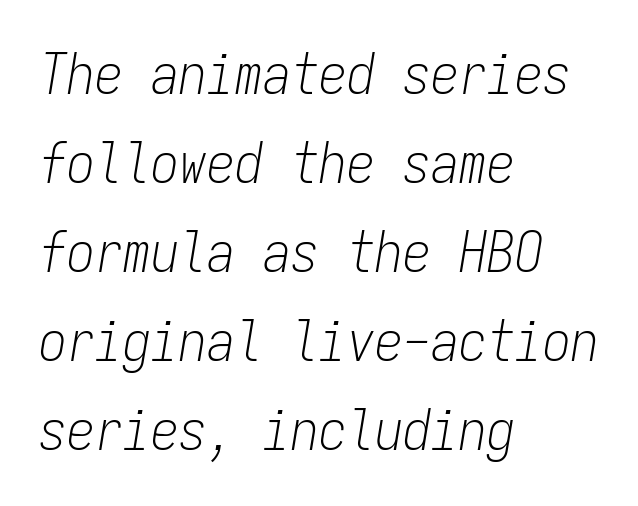
The words here are not underlined. The letters are slanted; this is an italic face. The letters march in equal steps, a hallmark of fixed-pitch type. Line beginnings align vertically; line endings do not. Students, note that the glyphs here touch the page at normal intervals. Quick note: interline space is typical.
